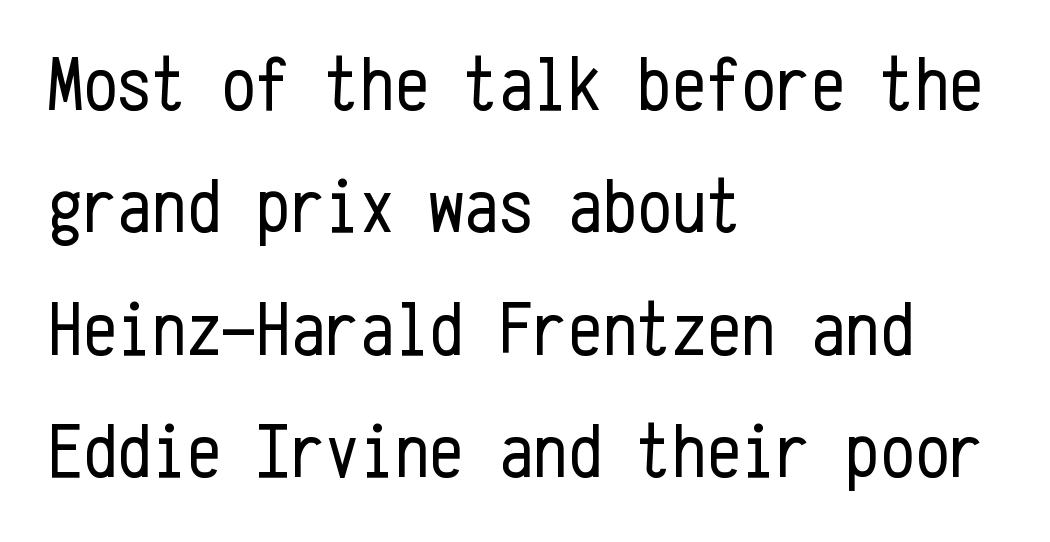
Q: Is the text bold? A: No.
Q: Is the text italic (slanted)? A: No, it is upright.
Q: Is the typeface a serif or a sans-serif typeface? A: Sans-serif.
Q: Is the text underlined? A: No.
Q: How is the paragraph aligned? A: Left-aligned.
Q: Is the spacing between letters normal or unusually wide? A: Normal.
Q: Is the spacing between lines tight, normal or loose? A: Normal.
Q: Width (condensed, normal, or wide)? A: Condensed.
Q: Stroke contrast? A: Low.
Q: x-height? A: Medium.
Q: Monospaced? A: Yes.
